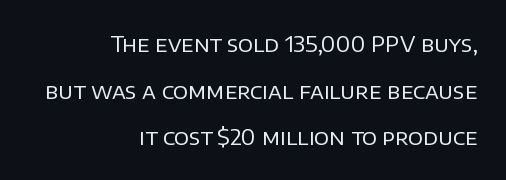
{"italic": "no", "bold": "no", "underline": "no", "align": "right", "line_spacing": "loose", "line_spacing_ratio": 2.12, "letter_spacing": "normal", "letter_spacing_em": 0.0, "glyph_px": 22}
